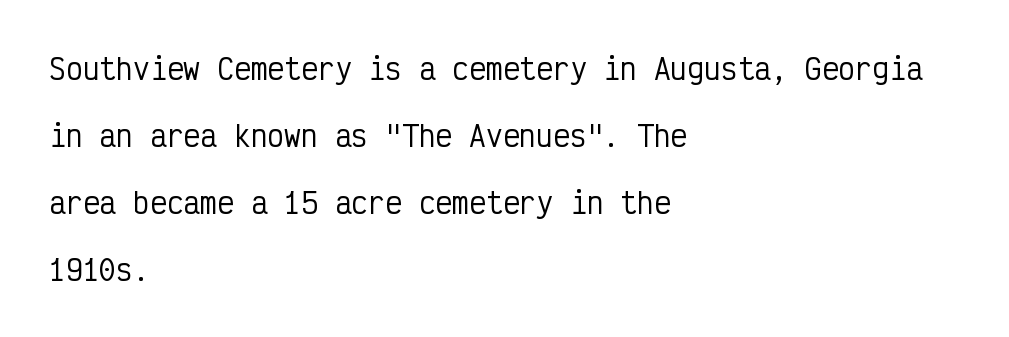
The image shows 28 px condensed sans-serif type, upright, monospaced; set left-aligned, loose line spacing (2.39x), normal letter spacing, not underlined; low stroke contrast and a medium x-height.
